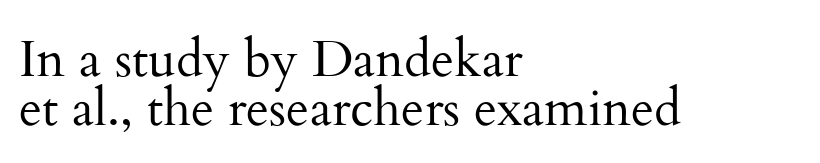
Heft: none added — not bold. Does the copy run flush right? No — it runs flush left. The zone under the glyphs is completely vacant. The passage shown is typed in a proportional face where columns would drift. Each letter's strokes conclude with small projecting serifs. Rendered with straight, roman letterforms.
